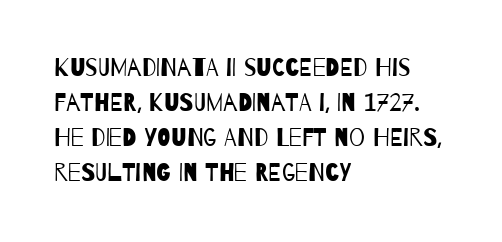
Q: Is the text bold? A: No.
Q: Is the text underlined? A: No.
Q: How is the paragraph aligned? A: Left-aligned.
Q: Is the spacing between letters normal or unusually wide? A: Normal.
Q: Is the spacing between lines tight, normal or loose? A: Normal.
